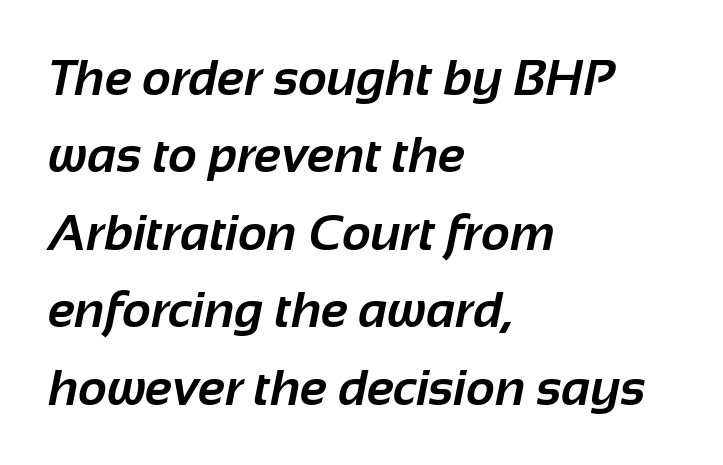
{"serif": "no", "bold": "yes", "weight": "bold", "width": "normal", "stroke_contrast": "low", "x_height": "medium", "monospaced": "no", "underline": "no", "align": "left", "line_spacing": "normal", "line_spacing_ratio": 1.55, "letter_spacing": "normal", "letter_spacing_em": 0.0, "glyph_px": 50}
